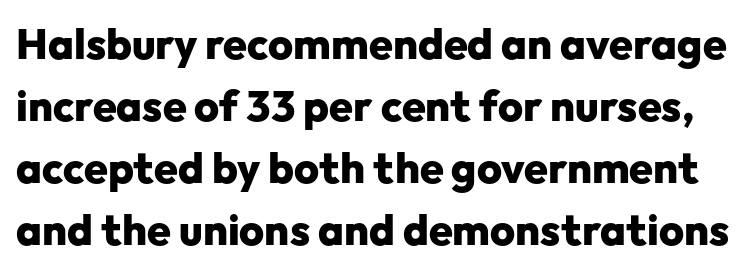
{"serif": "no", "italic": "no", "bold": "yes", "weight": "heavy", "width": "normal", "stroke_contrast": "low", "x_height": "medium", "monospaced": "no", "underline": "no", "line_spacing": "normal", "line_spacing_ratio": 1.44, "letter_spacing": "normal", "letter_spacing_em": 0.0, "glyph_px": 43}
